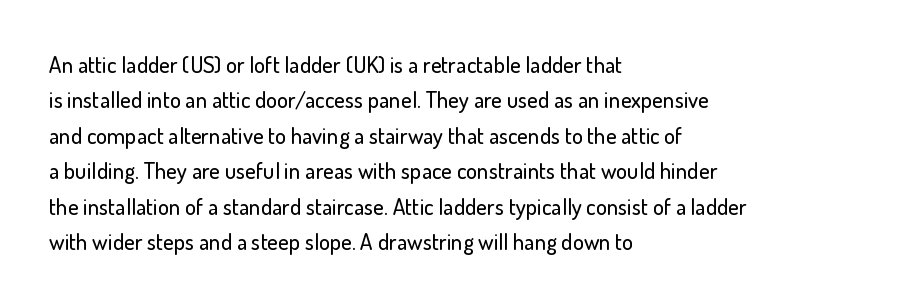
The image shows 23 px text type, upright; set left-aligned, normal line spacing (1.54x), normal letter spacing, not underlined.
